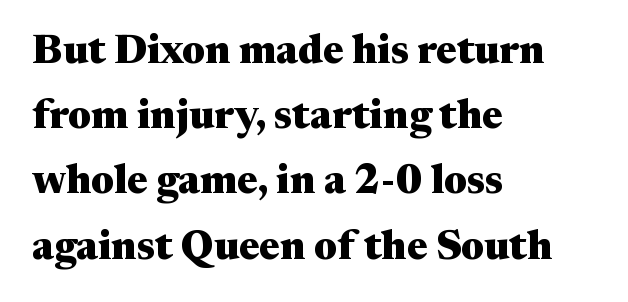
The image shows 41 px heavy, wide serif type, upright; set left-aligned, normal line spacing (1.59x), normal letter spacing, not underlined; medium stroke contrast and a medium x-height.
